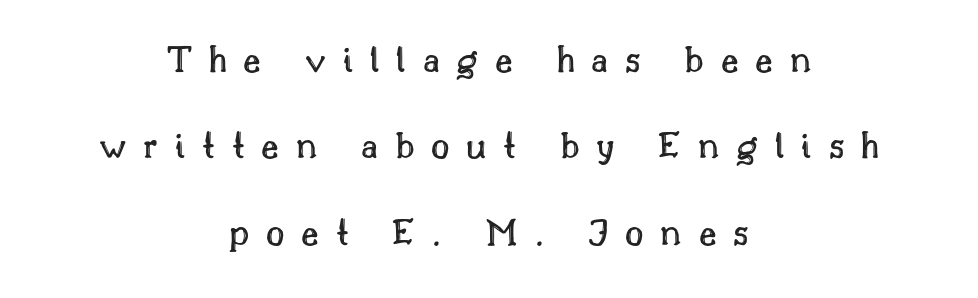
{"italic": "no", "width": "normal", "x_height": "small", "monospaced": "no", "underline": "no", "align": "center", "line_spacing": "loose", "line_spacing_ratio": 2.16, "letter_spacing": "wide", "letter_spacing_em": 0.42, "glyph_px": 40}
